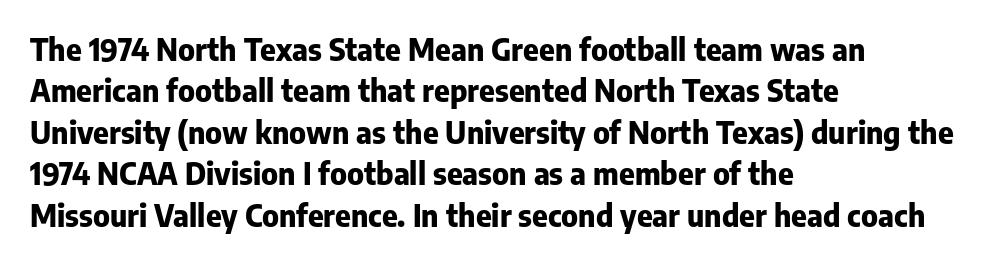
Q: Is the text bold? A: Yes.
Q: Is the text italic (slanted)? A: No, it is upright.
Q: Is the typeface a serif or a sans-serif typeface? A: Sans-serif.
Q: Is the text underlined? A: No.
Q: How is the paragraph aligned? A: Left-aligned.
Q: Is the spacing between letters normal or unusually wide? A: Normal.
Q: Is the spacing between lines tight, normal or loose? A: Normal.
Q: Width (condensed, normal, or wide)? A: Normal.
Q: Stroke contrast? A: Low.
Q: x-height? A: Medium.
Q: Monospaced? A: No.
